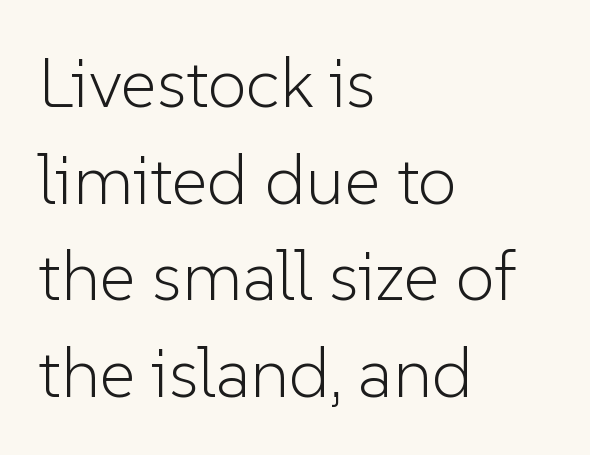
The letterforms sit at book weight or below. These lines are rendered in a variable-pitch font. You can tell from the bare stems that sans-serif type was used. If you measured baseline to baseline, you'd find a middling distance.
